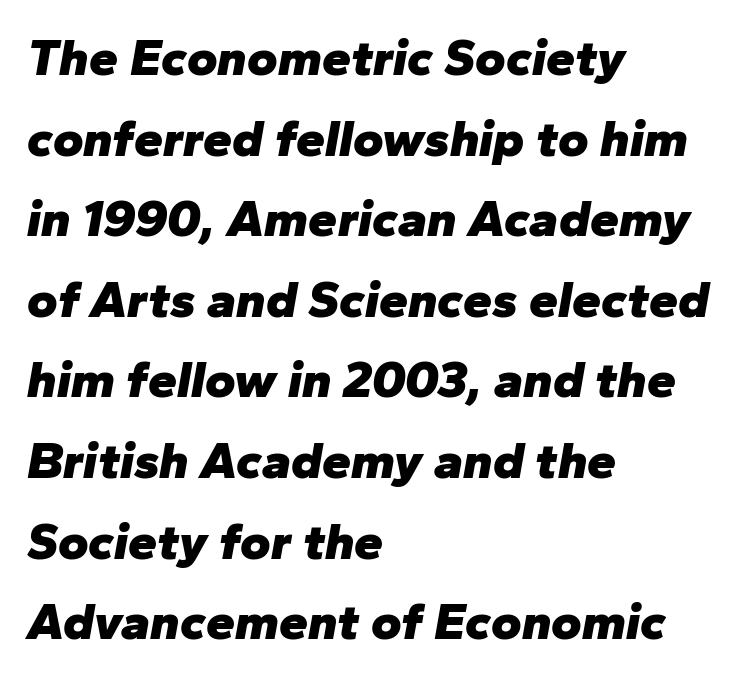
Q: Is the text bold? A: Yes.
Q: Is the text italic (slanted)? A: Yes, it leans right by about 10 degrees.
Q: Is the text underlined? A: No.
Q: How is the paragraph aligned? A: Left-aligned.
Q: Is the spacing between letters normal or unusually wide? A: Normal.
Q: Is the spacing between lines tight, normal or loose? A: Normal.
Q: Width (condensed, normal, or wide)? A: Normal.
Q: Stroke contrast? A: Low.
Q: x-height? A: Medium.
Q: Monospaced? A: No.
